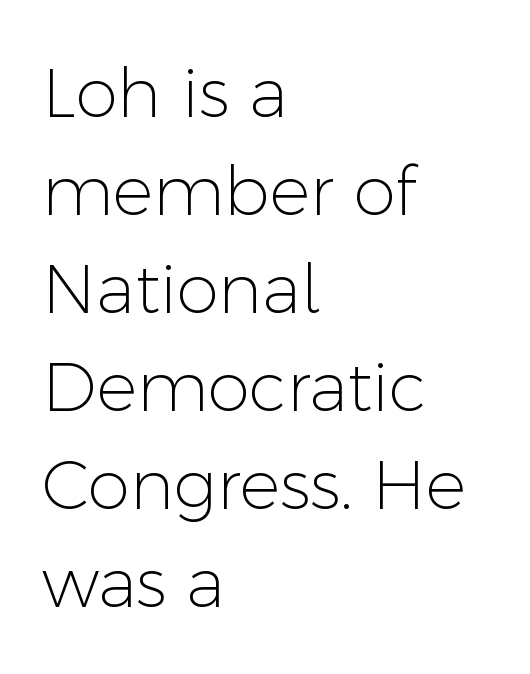
The image shows 68 px light sans-serif type, upright; set left-aligned, normal line spacing (1.44x), normal letter spacing, not underlined; low stroke contrast and a medium x-height.
